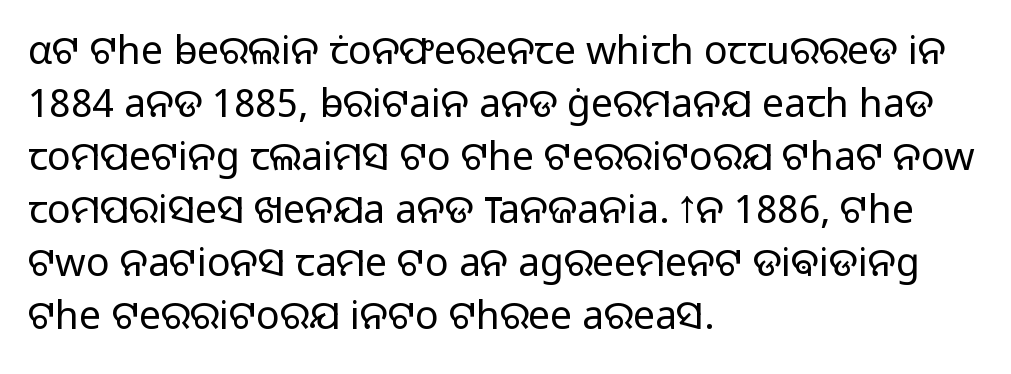
{"serif": "no", "italic": "no", "bold": "no", "weight": "light", "width": "normal", "stroke_contrast": "low", "x_height": "medium", "monospaced": "no", "underline": "no", "align": "left", "line_spacing": "normal", "line_spacing_ratio": 1.36, "letter_spacing": "normal", "letter_spacing_em": 0.0, "glyph_px": 39}
